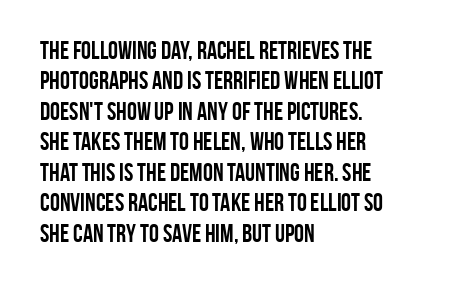
The image shows 25 px bold type, upright; set left-aligned, line spacing 1.22x, normal letter spacing, not underlined.
